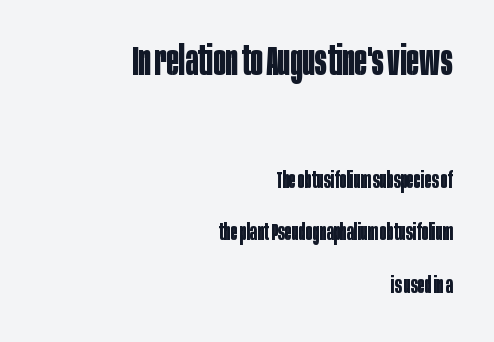
These lines were composed using upright roman letters. No extra tracking has been applied to these lines. Each glyph is drawn with heavy, bold strokes. The gap between lines stays unmarked. Bigger letters appear in the top chunk; the bottom chunk is reduced.
